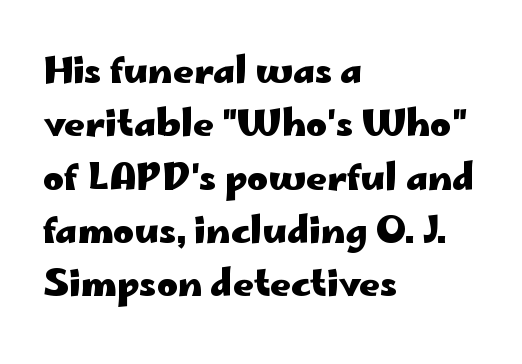
Q: Is the text bold? A: Yes.
Q: Is the text italic (slanted)? A: No, it is upright.
Q: Is the typeface a serif or a sans-serif typeface? A: Sans-serif.
Q: Is the text underlined? A: No.
Q: How is the paragraph aligned? A: Left-aligned.
Q: Is the spacing between letters normal or unusually wide? A: Normal.
Q: Is the spacing between lines tight, normal or loose? A: Normal.
Q: Width (condensed, normal, or wide)? A: Wide.
Q: Stroke contrast? A: Low.
Q: x-height? A: Small.
Q: Monospaced? A: No.
